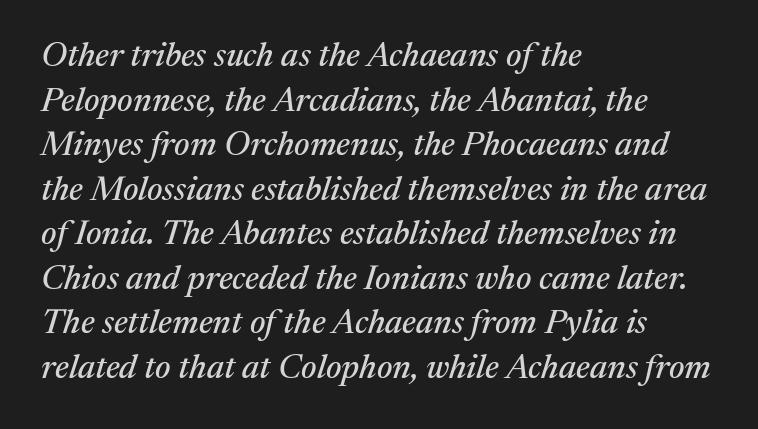
The image shows 34 px serif type, italic (leaning right); set left-aligned, normal line spacing (1.31x), normal letter spacing, not underlined; medium stroke contrast and a medium x-height.
